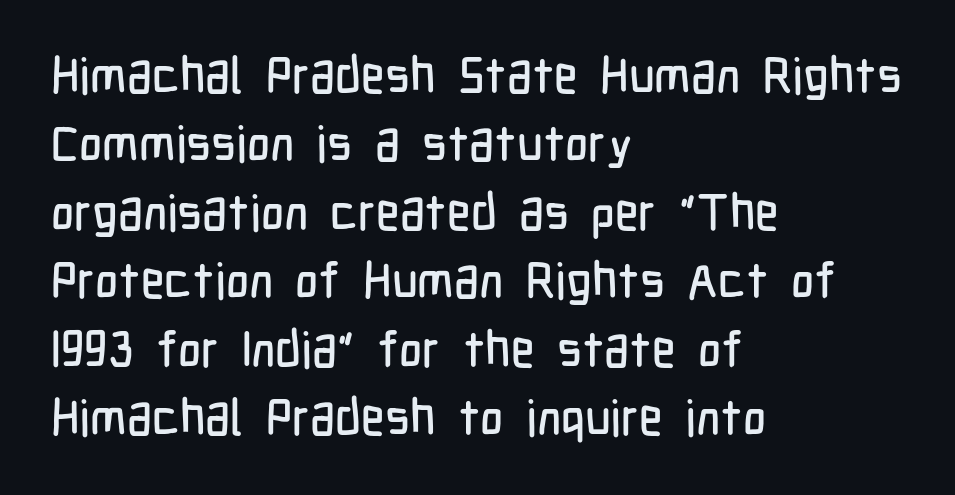
{"serif": "no", "italic": "no", "width": "condensed", "stroke_contrast": "low", "x_height": "medium", "monospaced": "no", "underline": "no", "align": "left", "line_spacing": "normal", "line_spacing_ratio": 1.37, "letter_spacing": "normal", "letter_spacing_em": 0.0, "glyph_px": 50}
